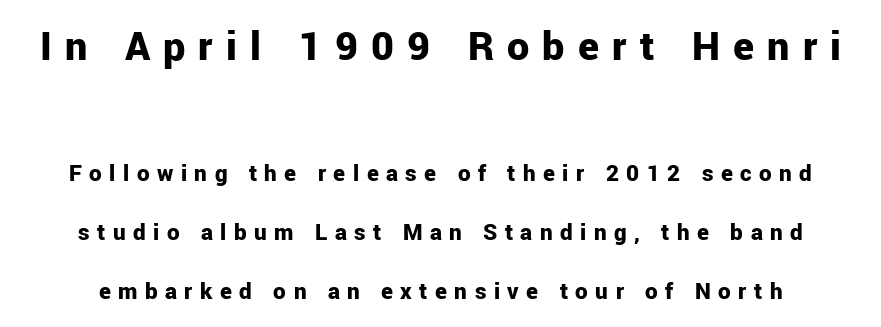
A typesetter would call this leading open, well beyond the default. The baseline area is clear. The typeface chosen for these lines omits serifs. Notice how thick the strokes are: this is what a full bold looks like. You could not count columns in this text — the font is proportionally spaced.
